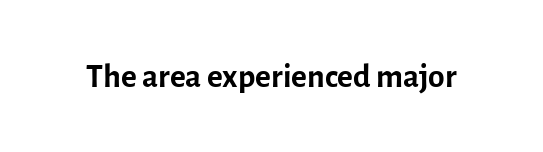
This sample uses plain, unmodified letter spacing. Regarding serifs, this sample does without them. The baseline area is clear. This sample uses an upright cut, with every glyph sitting square on the baseline.
